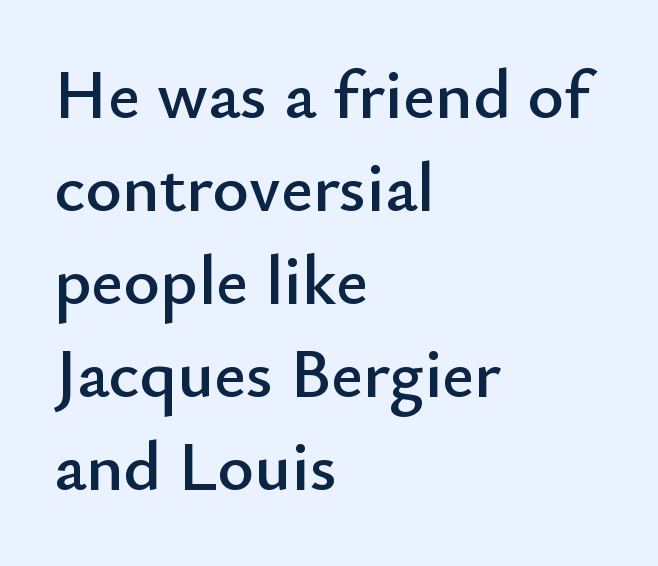
Rows of type keep a routine distance in the vertical direction. A typesetter would mark this as roman, not italic. Note: no serifs on the glyphs. This sample has the flowing, uneven cadence of proportional lettering. The paragraph has a hard left edge and a soft right edge. The line texture is even and compact thanks to regular tracking.
